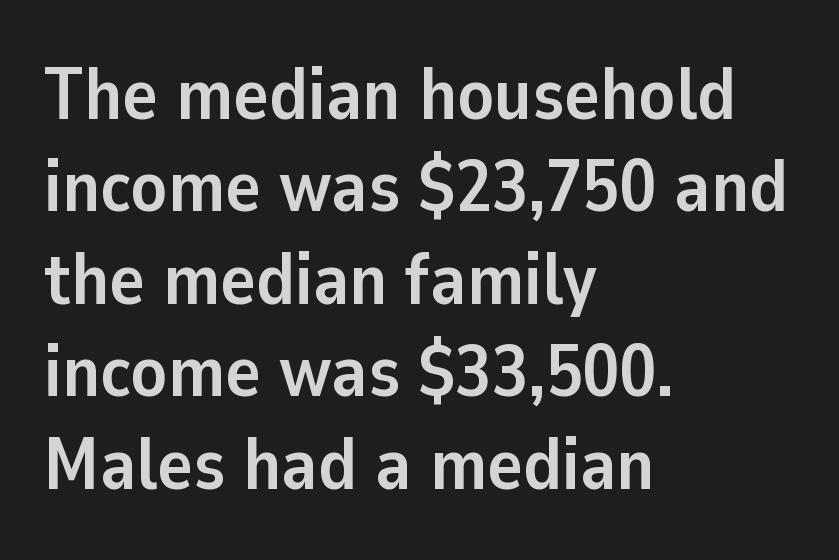
Q: Is the text bold? A: Yes.
Q: Is the text italic (slanted)? A: No, it is upright.
Q: Is the typeface a serif or a sans-serif typeface? A: Sans-serif.
Q: Is the text underlined? A: No.
Q: How is the paragraph aligned? A: Left-aligned.
Q: Is the spacing between letters normal or unusually wide? A: Normal.
Q: Is the spacing between lines tight, normal or loose? A: Normal.
Q: Width (condensed, normal, or wide)? A: Normal.
Q: Stroke contrast? A: Low.
Q: x-height? A: Medium.
Q: Monospaced? A: No.
